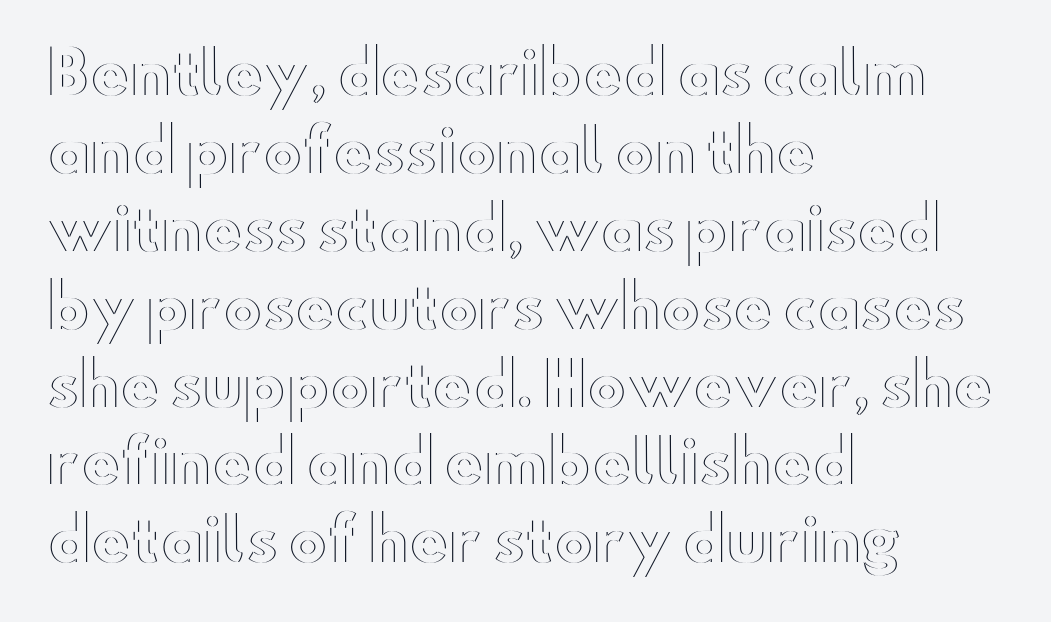
{"italic": "no", "width": "wide", "x_height": "small", "monospaced": "no", "underline": "no", "align": "left", "line_spacing": "normal", "line_spacing_ratio": 1.32, "letter_spacing": "normal", "letter_spacing_em": 0.0, "glyph_px": 59}
